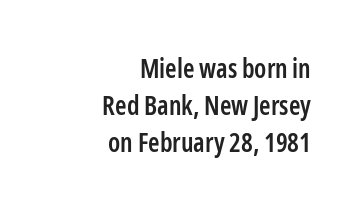
Q: Is the text bold? A: Semi-bold.
Q: Is the text italic (slanted)? A: No, it is upright.
Q: Is the text underlined? A: No.
Q: How is the paragraph aligned? A: Right-aligned.
Q: Is the spacing between letters normal or unusually wide? A: Normal.
Q: Is the spacing between lines tight, normal or loose? A: Normal.
